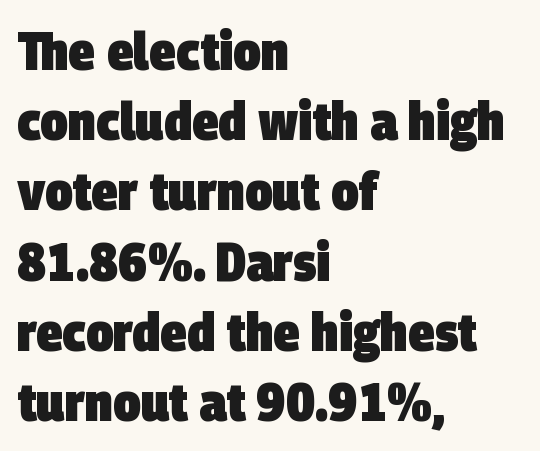
Q: Is the text bold? A: Yes.
Q: Is the typeface a serif or a sans-serif typeface? A: Sans-serif.
Q: Is the text underlined? A: No.
Q: How is the paragraph aligned? A: Left-aligned.
Q: Is the spacing between letters normal or unusually wide? A: Normal.
Q: Is the spacing between lines tight, normal or loose? A: Normal.
Q: Width (condensed, normal, or wide)? A: Condensed.
Q: Stroke contrast? A: Low.
Q: x-height? A: Large.
Q: Monospaced? A: No.
